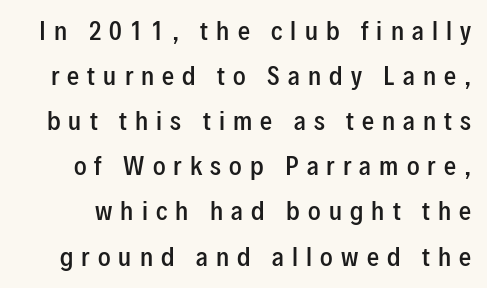
The image shows 24 px text type, upright; set line spacing 1.88x, unusually wide letter spacing (+0.34 em), not underlined.
